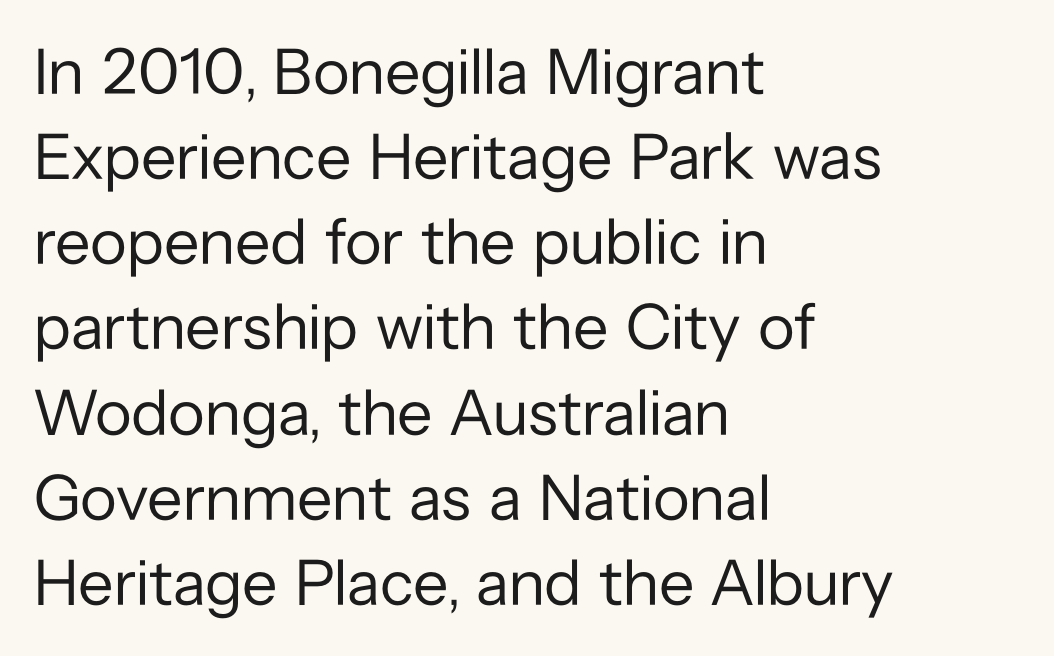
{"serif": "no", "italic": "no", "bold": "no", "weight": "regular", "width": "normal", "stroke_contrast": "low", "x_height": "medium", "monospaced": "no", "underline": "no", "align": "left", "line_spacing": "normal", "line_spacing_ratio": 1.31, "letter_spacing": "normal", "letter_spacing_em": 0.0, "glyph_px": 65}
